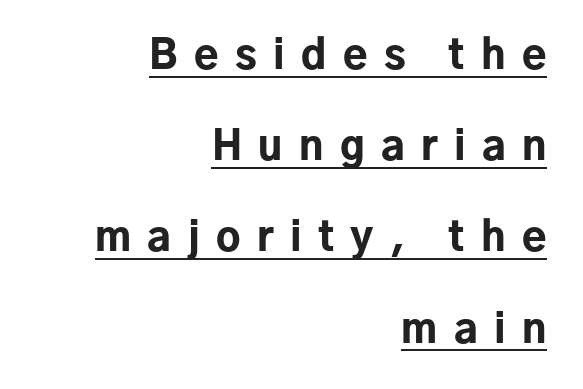
The image shows 40 px bold sans-serif type, upright; set right-aligned, loose line spacing (2.28x), unusually wide letter spacing (+0.41 em), underlined; low stroke contrast and a medium x-height.
